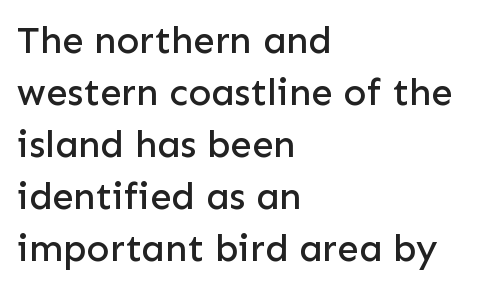
These lines sit exactly where default settings would place them. No feet cap the strokes, marking this as sans-serif type. Is there any slant? The stems are plumb. Think of a printed novel: that variable character pitch is what you see here. Students, note that the glyphs here touch the page at normal intervals. All the whitespace from short lines collects on the right.
